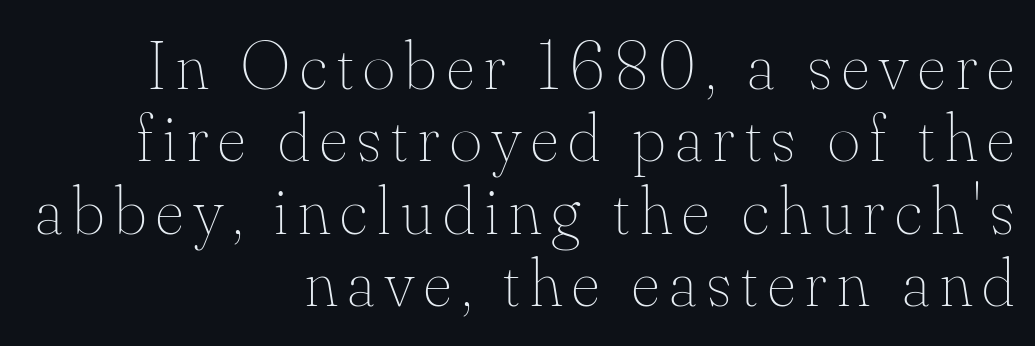
Q: Is the text bold? A: No.
Q: Is the text italic (slanted)? A: No, it is upright.
Q: Is the text underlined? A: No.
Q: How is the paragraph aligned? A: Right-aligned.
Q: Is the spacing between lines tight, normal or loose? A: Tight.
Q: Width (condensed, normal, or wide)? A: Normal.
Q: Stroke contrast? A: Medium.
Q: x-height? A: Small.
Q: Monospaced? A: No.
